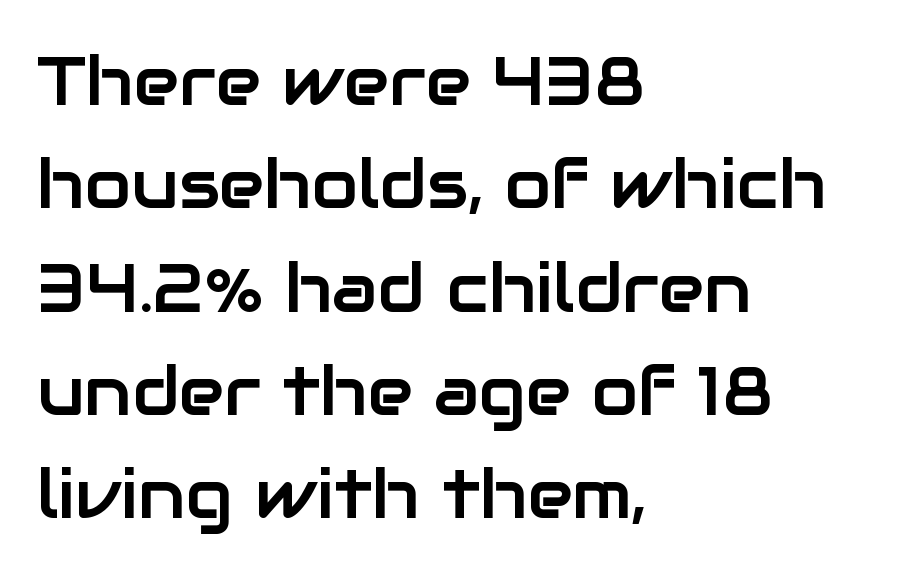
Q: Is the text italic (slanted)? A: No, it is upright.
Q: Is the typeface a serif or a sans-serif typeface? A: Sans-serif.
Q: Is the text underlined? A: No.
Q: How is the paragraph aligned? A: Left-aligned.
Q: Is the spacing between letters normal or unusually wide? A: Normal.
Q: Is the spacing between lines tight, normal or loose? A: Normal.
Q: Width (condensed, normal, or wide)? A: Normal.
Q: Stroke contrast? A: Low.
Q: x-height? A: Medium.
Q: Monospaced? A: No.
